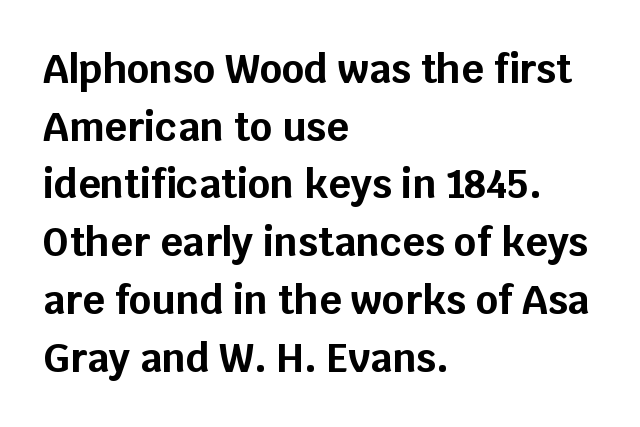
A sans-serif font was chosen for this passage. Proportional: the letters do not fall into vertical columns. Look at the stroke-to-counter ratio: heavy, a bold. Rendered with straight, roman letterforms. Between one letter and the next there's only the usual sliver of space.
